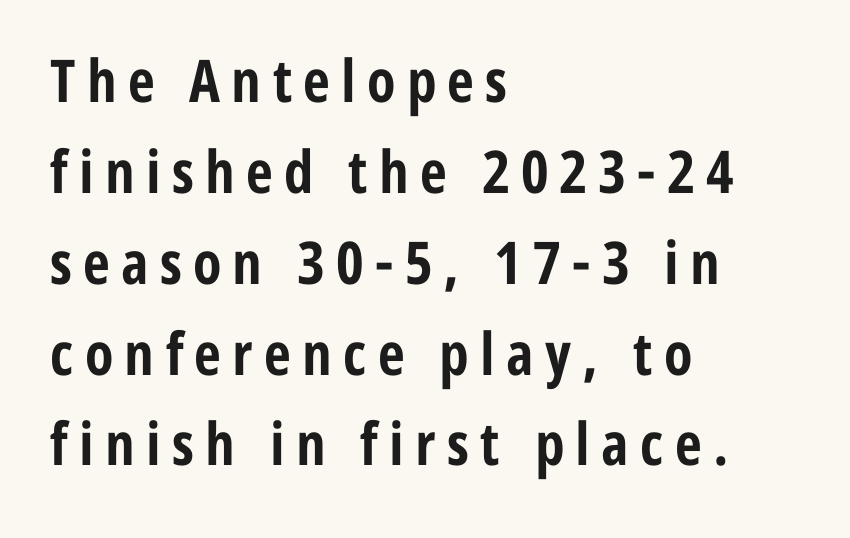
The image shows 59 px bold, condensed sans-serif type, upright; set left-aligned, normal line spacing (1.54x), not underlined; low stroke contrast and a medium x-height.
